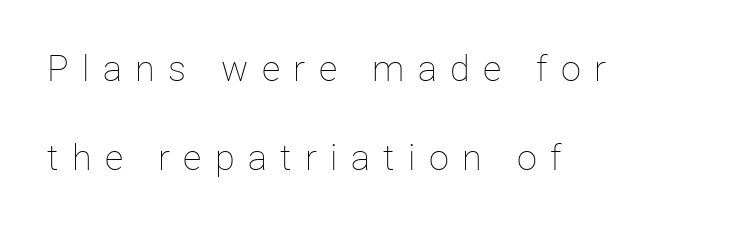
Unbolded letterforms with no extra heft. No word sits above an underline. No italicization has been applied; the sample stays upright. Alignment: flush left.
